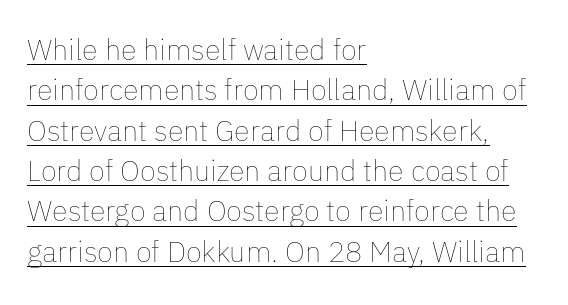
Caption: lettering with a line underneath. The leading is moderate, giving the passage an even texture. The letters sit at their default tracking, neither squeezed nor spread. Vertical stems look standard width or narrower in stroke. The paragraph has a hard left edge and a soft right edge.
